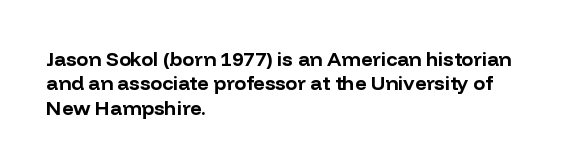
{"italic": "no", "bold": "yes", "underline": "no", "align": "left", "line_spacing_ratio": 1.22, "letter_spacing": "normal", "letter_spacing_em": 0.0, "glyph_px": 20}
